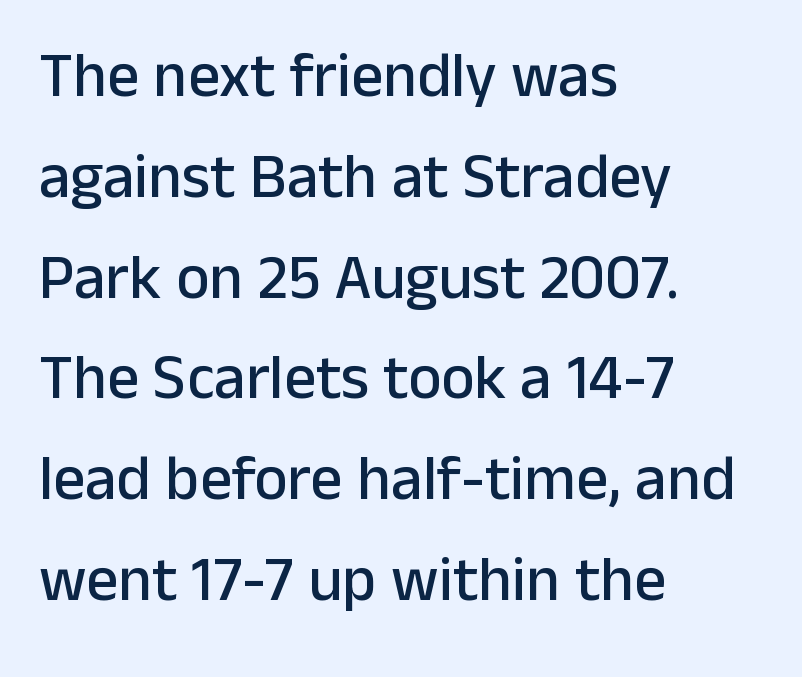
The image shows 63 px sans-serif type, upright; set left-aligned, normal line spacing (1.6x), normal letter spacing, not underlined; low stroke contrast and a medium x-height.
